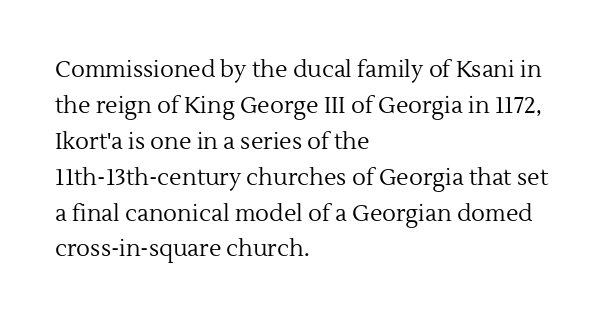
{"italic": "no", "bold": "no", "underline": "no", "align": "left", "line_spacing": "normal", "line_spacing_ratio": 1.56, "letter_spacing": "normal", "letter_spacing_em": 0.0, "glyph_px": 23}
